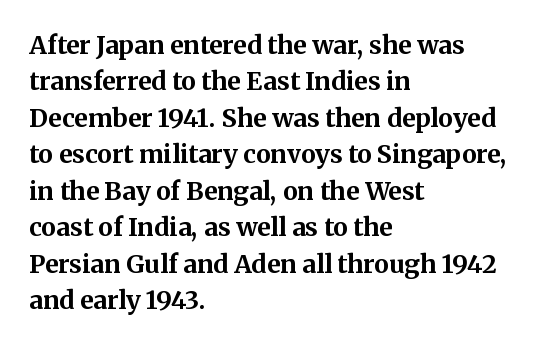
{"italic": "no", "bold": "yes", "underline": "no", "align": "left", "line_spacing": "normal", "line_spacing_ratio": 1.46, "letter_spacing": "normal", "letter_spacing_em": 0.0, "glyph_px": 25}
